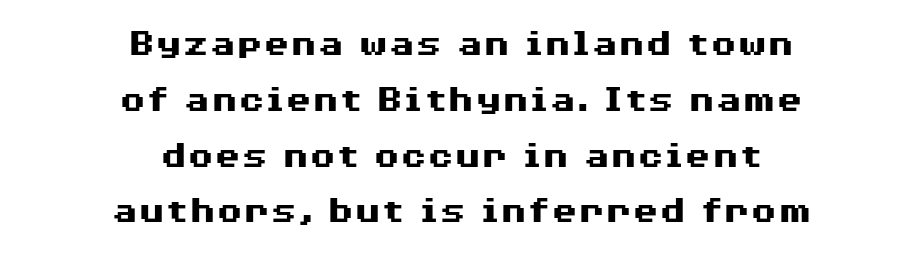
{"serif": "no", "italic": "no", "bold": "yes", "weight": "heavy", "width": "wide", "stroke_contrast": "medium", "x_height": "medium", "monospaced": "no", "underline": "no", "align": "center", "line_spacing": "normal", "line_spacing_ratio": 1.43, "letter_spacing": "normal", "letter_spacing_em": 0.0, "glyph_px": 39}
